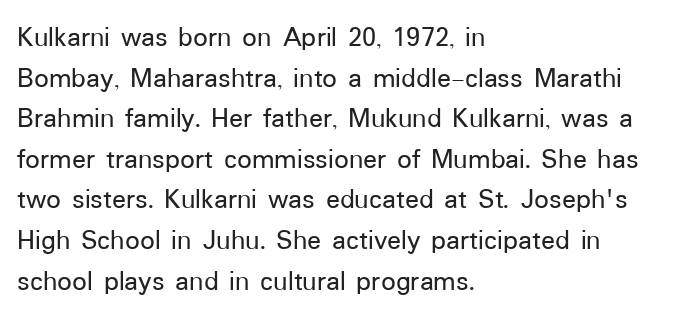
Q: Is the text italic (slanted)? A: No, it is upright.
Q: Is the typeface a serif or a sans-serif typeface? A: Sans-serif.
Q: Is the text underlined? A: No.
Q: How is the paragraph aligned? A: Left-aligned.
Q: Is the spacing between letters normal or unusually wide? A: Normal.
Q: Is the spacing between lines tight, normal or loose? A: Normal.
Q: Width (condensed, normal, or wide)? A: Normal.
Q: Stroke contrast? A: Low.
Q: x-height? A: Medium.
Q: Monospaced? A: No.
